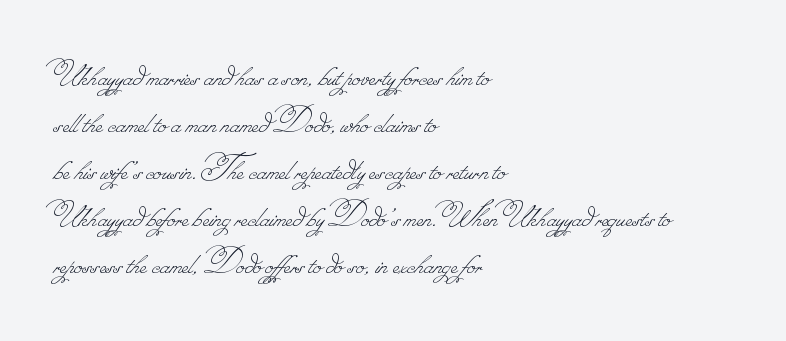
The image shows 37 px thin type; set left-aligned, normal line spacing (1.27x), normal letter spacing, not underlined; low stroke contrast.
